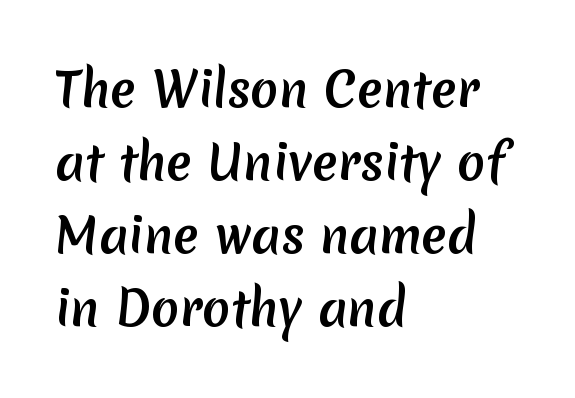
The image shows 47 px sans-serif type; set left-aligned, normal line spacing (1.55x), normal letter spacing, not underlined; medium stroke contrast and a medium x-height.
